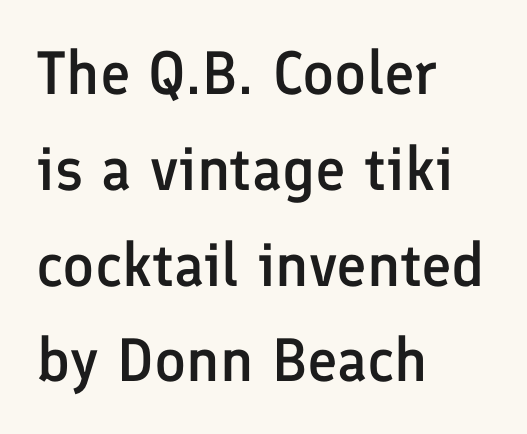
Q: Is the text bold? A: Semi-bold.
Q: Is the text italic (slanted)? A: No, it is upright.
Q: Is the typeface a serif or a sans-serif typeface? A: Sans-serif.
Q: Is the text underlined? A: No.
Q: How is the paragraph aligned? A: Left-aligned.
Q: Is the spacing between letters normal or unusually wide? A: Normal.
Q: Is the spacing between lines tight, normal or loose? A: Normal.
Q: Width (condensed, normal, or wide)? A: Normal.
Q: Stroke contrast? A: Low.
Q: x-height? A: Medium.
Q: Monospaced? A: No.
